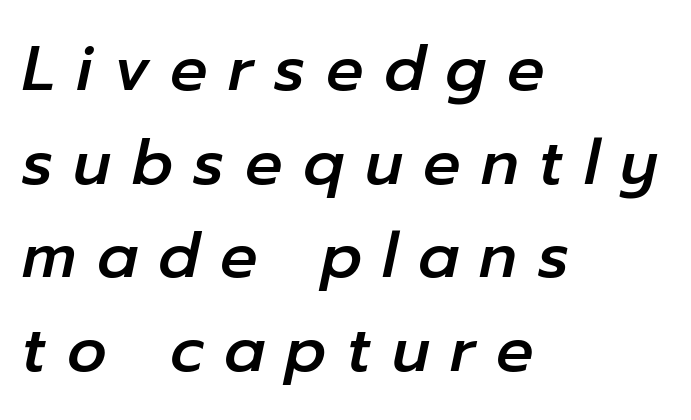
The image shows 62 px text type, italic (leaning right); set left-aligned, normal line spacing (1.51x), unusually wide letter spacing (+0.33 em), not underlined; low stroke contrast and a medium x-height.
